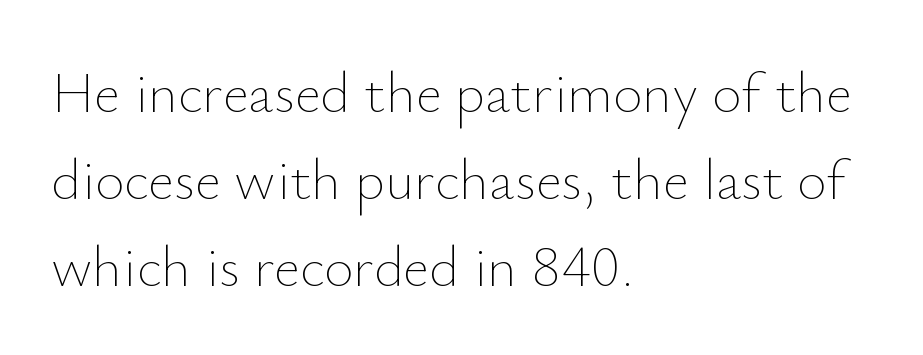
The image shows 57 px thin type, upright; set left-aligned, normal line spacing (1.53x), normal letter spacing, not underlined; low stroke contrast and a small x-height.
